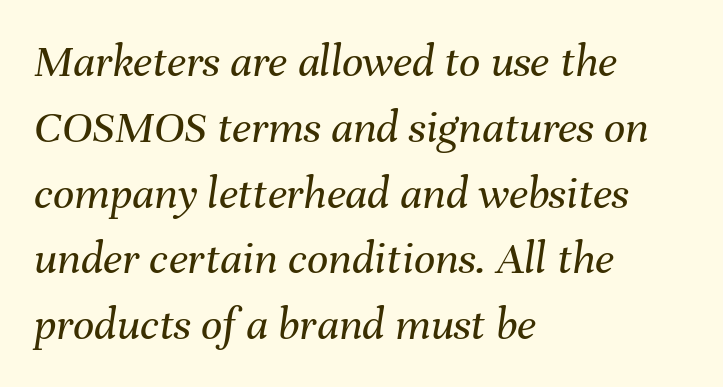
{"italic": "yes", "lean": "right", "slant_degrees": 8, "bold": "no", "weight": "regular", "width": "normal", "stroke_contrast": "medium", "x_height": "medium", "monospaced": "no", "underline": "no", "align": "left", "line_spacing": "normal", "line_spacing_ratio": 1.4, "letter_spacing": "normal", "letter_spacing_em": 0.0, "glyph_px": 47}
